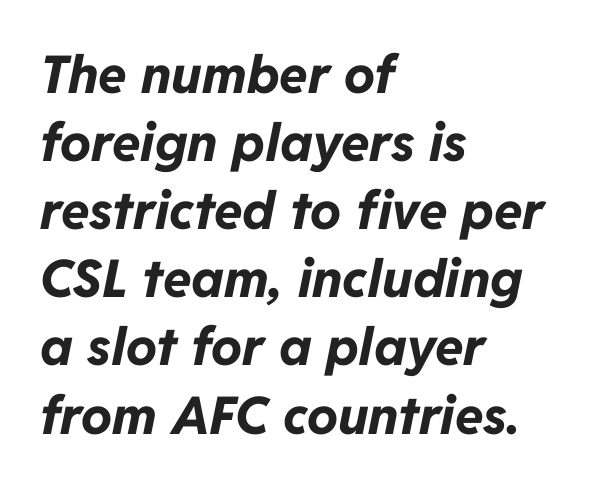
The face used here has the dense, thick strokes of a bold. The letters advance in unequal steps, a hallmark of proportional type. The letters sit at their default tracking, neither squeezed nor spread. Slant detected: the letters are inclined. Typeset ragged right — the left edge is the straight one. No word sits above an underline.
